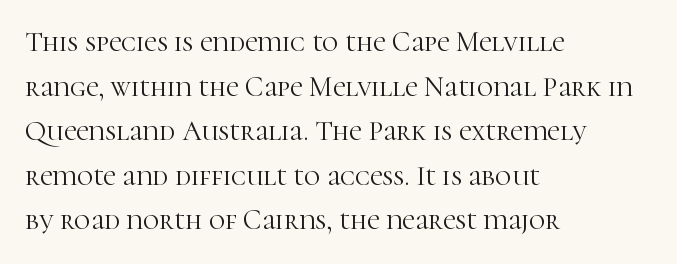
Q: Is the text bold? A: No.
Q: Is the text italic (slanted)? A: No, it is upright.
Q: Is the typeface a serif or a sans-serif typeface? A: Serif.
Q: Is the text underlined? A: No.
Q: How is the paragraph aligned? A: Left-aligned.
Q: Is the spacing between letters normal or unusually wide? A: Normal.
Q: Is the spacing between lines tight, normal or loose? A: Normal.
Q: Width (condensed, normal, or wide)? A: Normal.
Q: Stroke contrast? A: High.
Q: x-height? A: Medium.
Q: Monospaced? A: No.
